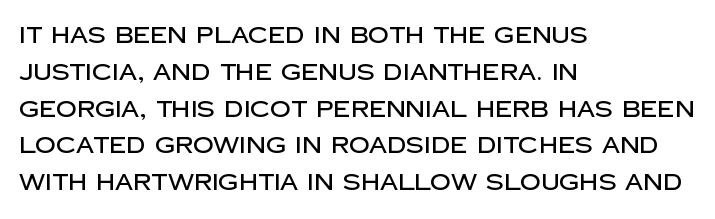
Every character sits straight up, as roman type does. Where is the straight margin? On the left. The rendering uses a moderate line-height, typical for paragraphs. Just letters on the line, the space beneath them empty. Compared with typical body copy, the letter spacing here is the same.
